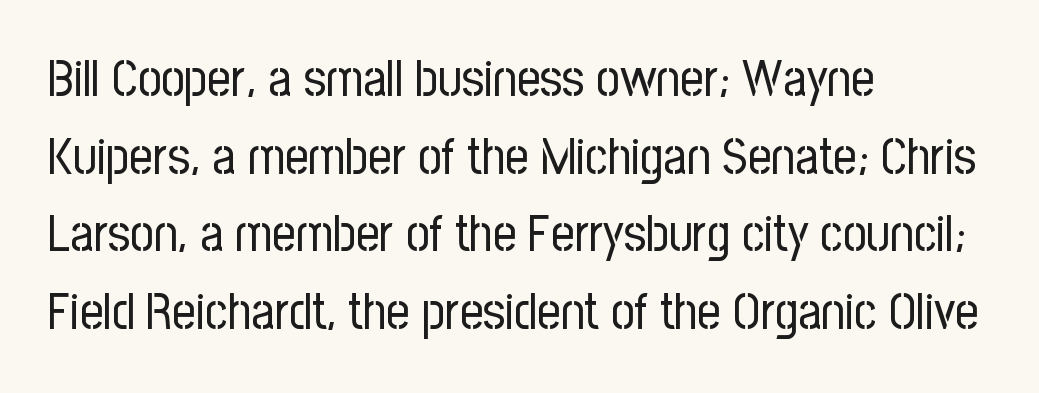
Line beginnings align vertically; line endings do not. The string is rendered with underlining switched off. Does the type have serifs? No, each stem ends abruptly. Do the characters align in a grid? No, the font is proportional. Every character sits straight up, as roman type does.
